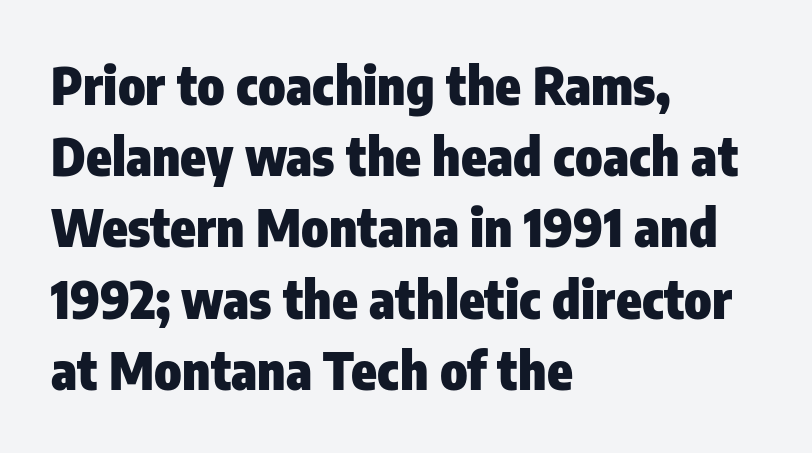
The words here are not underlined. Left-aligned paragraph, ragged on the right. You could not count columns in this text — the font is proportionally spaced. A full-strength bold gives these letters their thick strokes. The vertical gap from one line to the next is medium.
